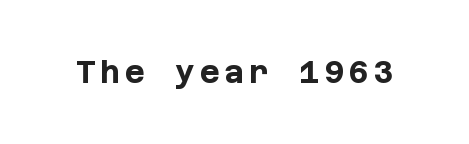
Q: Is the text bold? A: Yes.
Q: Is the text italic (slanted)? A: No, it is upright.
Q: Is the typeface a serif or a sans-serif typeface? A: Sans-serif.
Q: Is the text underlined? A: No.
Q: Width (condensed, normal, or wide)? A: Normal.
Q: Stroke contrast? A: Low.
Q: x-height? A: Large.
